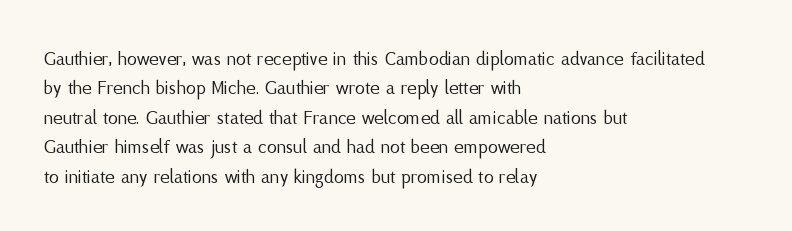
Q: Is the text bold? A: No.
Q: Is the text italic (slanted)? A: No, it is upright.
Q: Is the text underlined? A: No.
Q: How is the paragraph aligned? A: Left-aligned.
Q: Is the spacing between letters normal or unusually wide? A: Normal.
Q: Is the spacing between lines tight, normal or loose? A: Normal.
